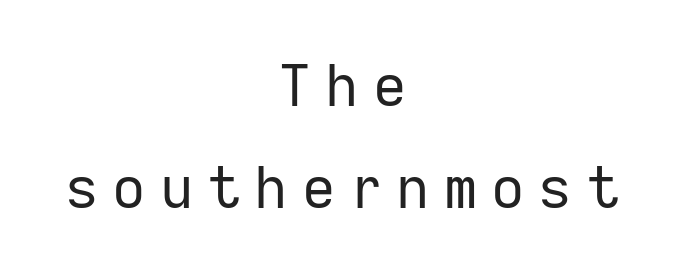
The image shows 58 px regular-weight sans-serif type, upright, monospaced; set centered, line spacing 1.76x, unusually wide letter spacing (+0.24 em), not underlined; low stroke contrast and a medium x-height.
